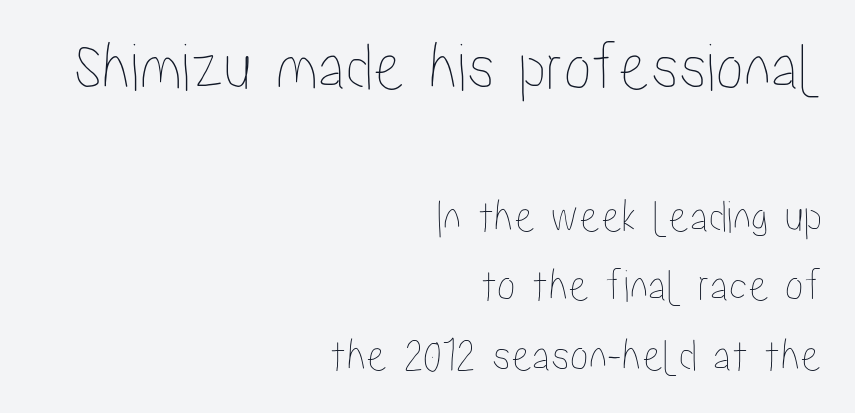
The image shows 70 px condensed type, upright; set right-aligned, normal line spacing (1.48x), normal letter spacing, not underlined; the first (top) block is 1.49x larger; low stroke contrast and a medium x-height.
